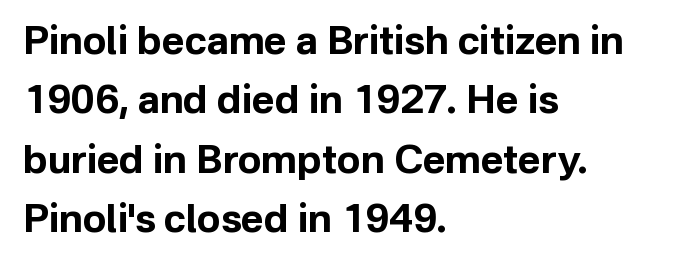
The image shows 39 px bold sans-serif type, upright; set left-aligned, normal line spacing (1.52x), normal letter spacing, not underlined; low stroke contrast and a medium x-height.
